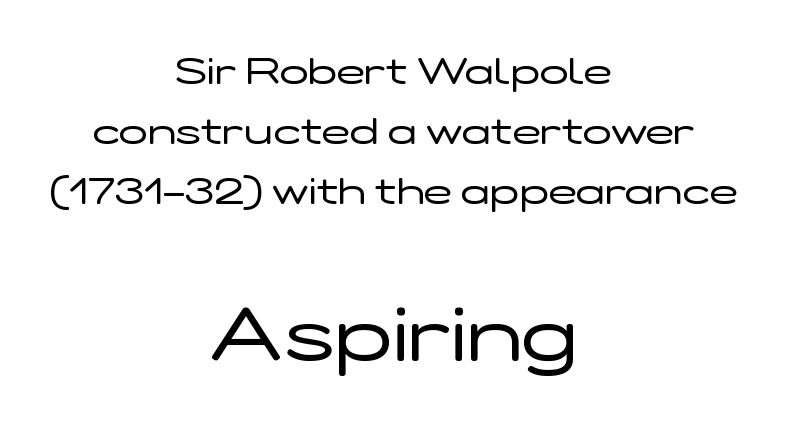
Is the block centered? Yes — each line is placed symmetrically about the middle. These lines sit exactly where default settings would place them. There is no visible air inserted between adjacent glyphs. Do the characters align in a grid? No, the font is proportional. Bigger letters appear in the bottom chunk; the top chunk is reduced.
